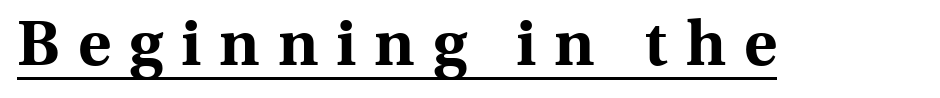
{"serif": "yes", "italic": "no", "bold": "yes", "weight": "bold", "width": "normal", "x_height": "medium", "monospaced": "no", "underline": "yes", "letter_spacing": "wide", "letter_spacing_em": 0.29, "glyph_px": 63}
